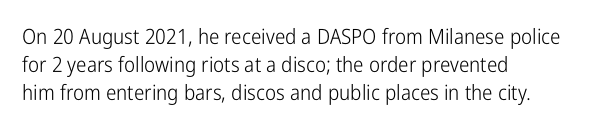
Visually the block forms a straight wall on the left and a jagged coastline on the right. Style check: upright. Bold? No — there's no thickening of the strokes. Notice how descenders clear the ascenders below comfortably — that's standard leading. Each word holds together tightly as a unit, with standard inter-letter gaps.
